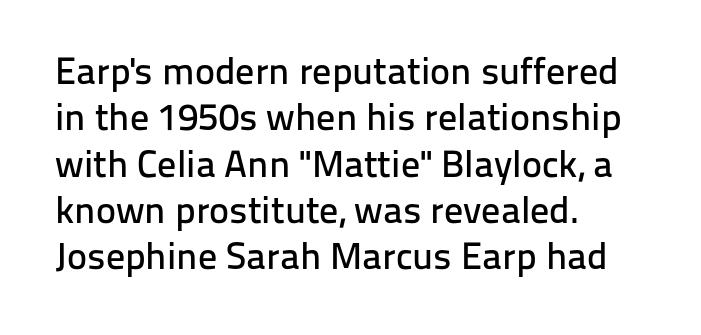
{"serif": "no", "italic": "no", "width": "normal", "stroke_contrast": "low", "x_height": "medium", "monospaced": "no", "underline": "no", "align": "left", "line_spacing_ratio": 1.22, "letter_spacing": "normal", "letter_spacing_em": 0.0, "glyph_px": 38}
